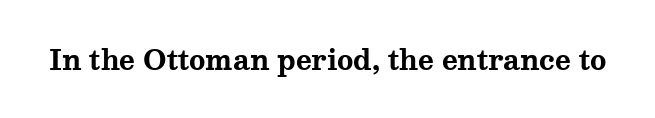
What stands out about the letter spacing? Nothing — it is the standard amount. No italicization has been applied; the sample stays upright. The gap between lines stays unmarked. Thick stems and heavy bowls — unmistakably bold.
